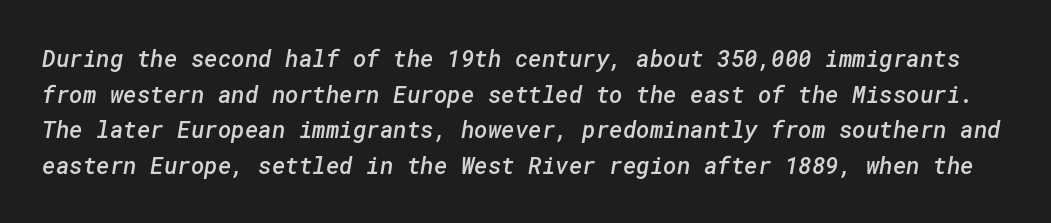
Any mark beneath the type? The region is blank. This sample keeps an unexceptional amount of space between lines. A somewhat darkened texture: the type is semibold rather than bold. Nothing unusual about the tracking: characters are spaced as the font intends.
